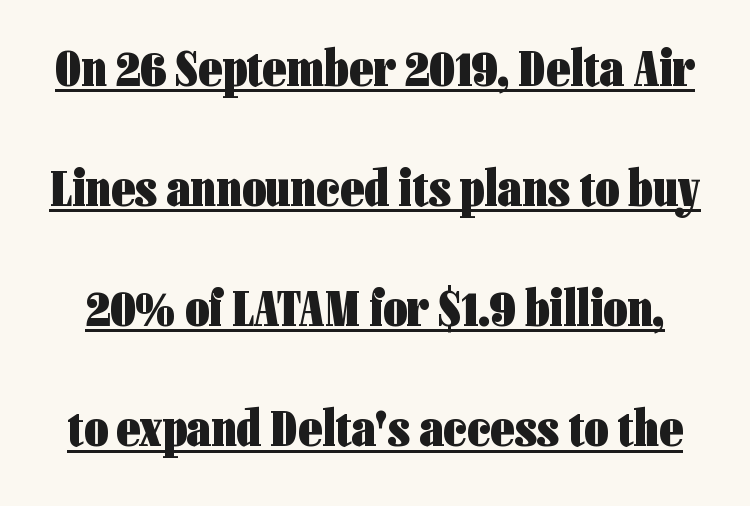
{"serif": "no", "italic": "no", "bold": "yes", "weight": "heavy", "width": "condensed", "stroke_contrast": "low", "x_height": "medium", "monospaced": "no", "underline": "yes", "line_spacing": "loose", "line_spacing_ratio": 2.31, "letter_spacing": "normal", "letter_spacing_em": 0.0, "glyph_px": 52}
